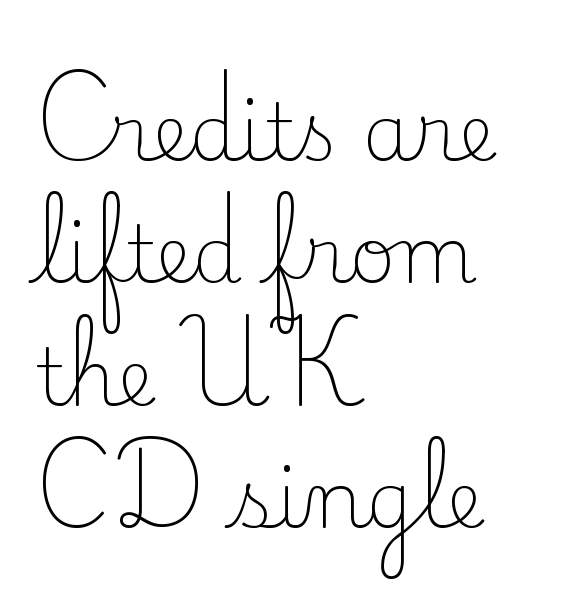
The image shows 79 px light serif type, upright; set left-aligned, normal line spacing (1.55x), normal letter spacing, not underlined; low stroke contrast and a small x-height.
